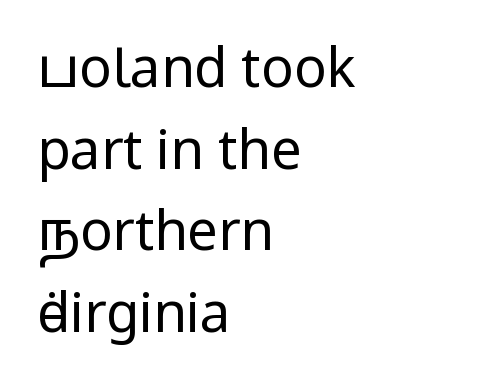
The image shows 54 px regular-weight, condensed sans-serif type, upright; set left-aligned, normal line spacing (1.51x), normal letter spacing, not underlined; low stroke contrast.
